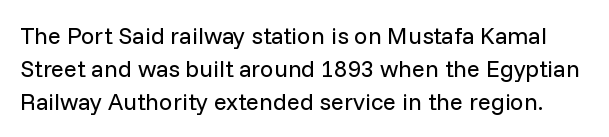
The image shows 24 px text type, upright; set normal line spacing (1.38x), normal letter spacing, not underlined.
